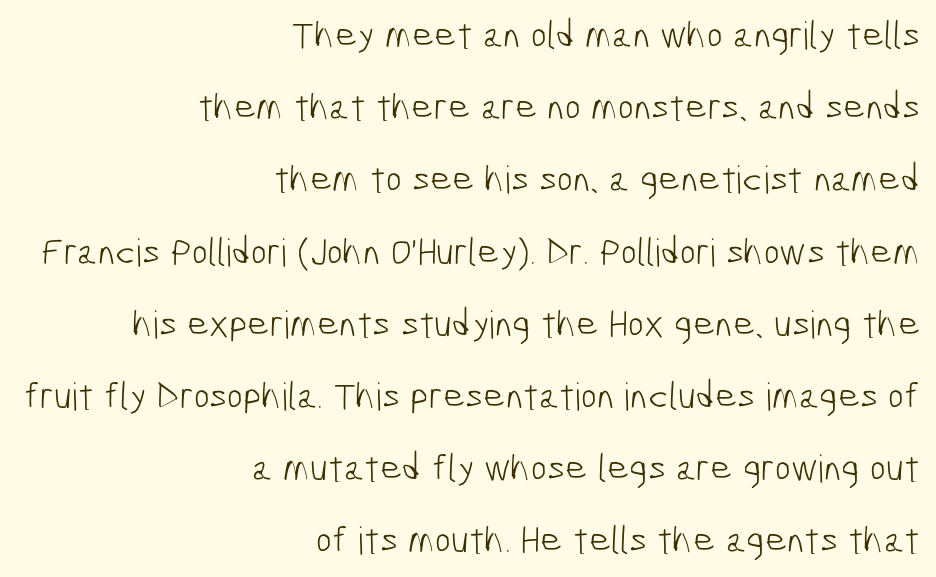
The image shows 38 px light, condensed sans-serif type; set right-aligned, loose line spacing (1.9x), normal letter spacing, not underlined; low stroke contrast and a medium x-height.
